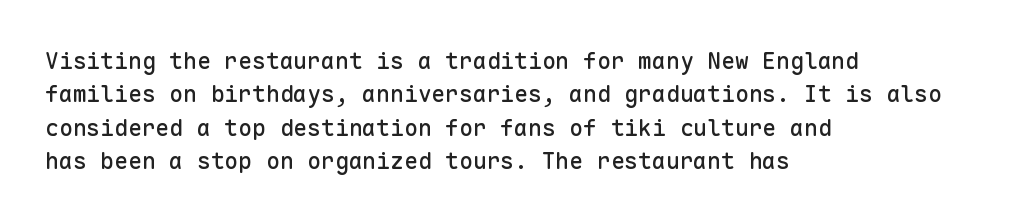
The image shows 23 px text type, upright; set left-aligned, normal line spacing (1.45x), normal letter spacing, not underlined.
